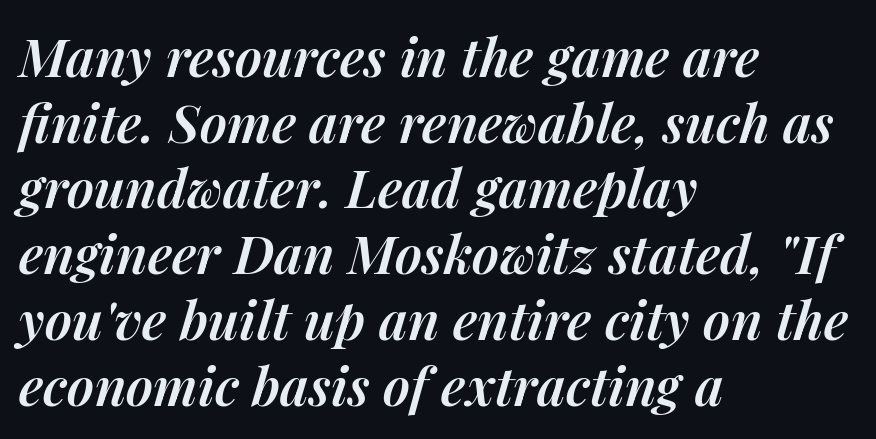
Teacher's note: observe the even left margin — that is flush-left alignment. The typesetting leans somewhat heavy: a semibold. There's an unmistakable incline to the writing here. No word sits above an underline. Do the characters align in a grid? No, the font is proportional. Letter spacing: default.
